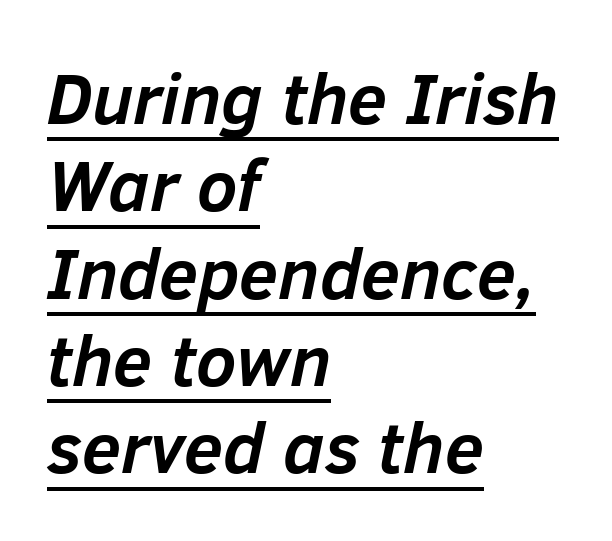
Do the characters align in a grid? No, the font is proportional. Emphasis is given by a line drawn under the lettering. A typesetter would call this zero additional tracking. The rendering anchors every line to the left-hand side.
